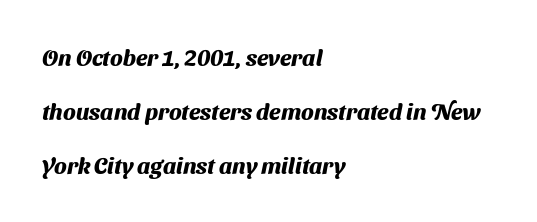
The image shows 23 px bold type; set left-aligned, loose line spacing (2.35x), normal letter spacing, not underlined.
